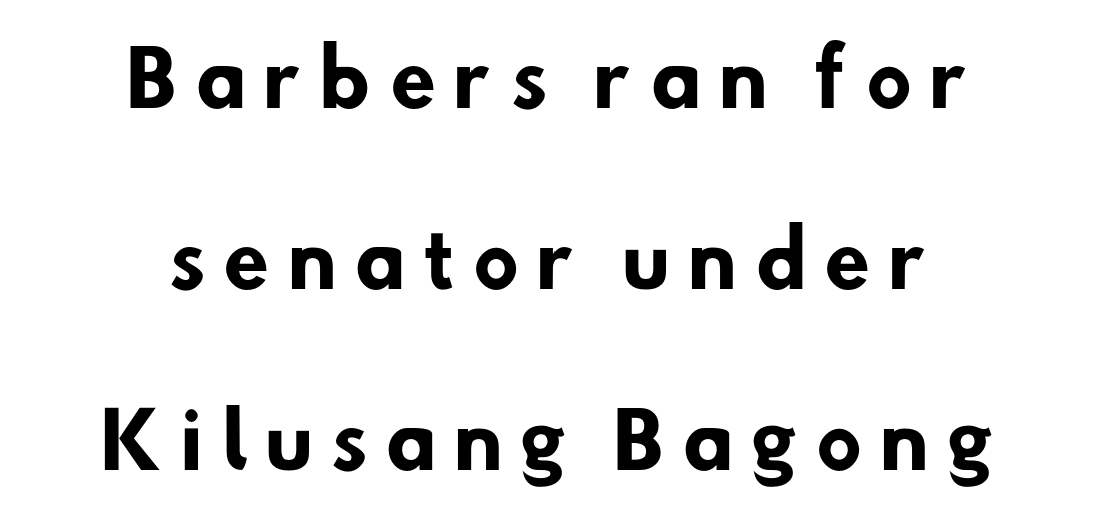
The image shows 76 px heavy sans-serif type; set centered, loose line spacing (2.38x), unusually wide letter spacing (+0.21 em), not underlined; low stroke contrast and a small x-height.
